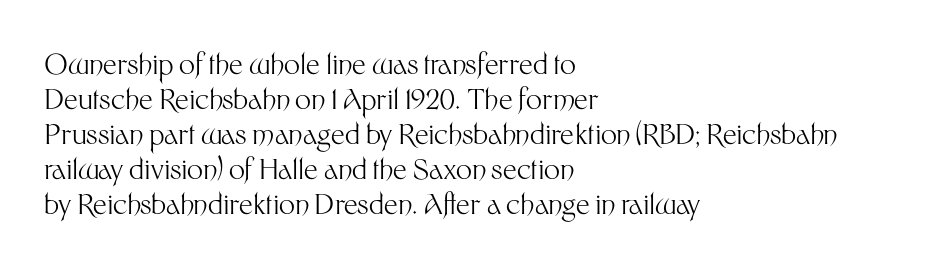
The image shows 28 px light sans-serif type, upright; set left-aligned, normal line spacing (1.25x), normal letter spacing, not underlined; medium stroke contrast and a medium x-height.
